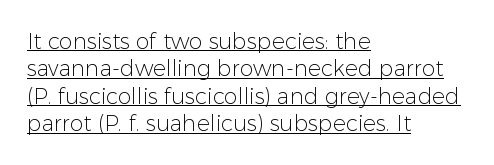
Q: Is the text bold? A: No.
Q: Is the text italic (slanted)? A: No, it is upright.
Q: Is the text underlined? A: Yes.
Q: How is the paragraph aligned? A: Left-aligned.
Q: Is the spacing between letters normal or unusually wide? A: Normal.
Q: Is the spacing between lines tight, normal or loose? A: Normal.
